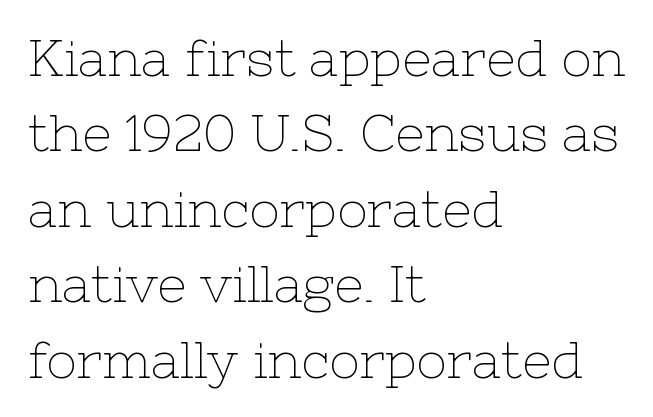
Q: Is the text bold? A: No.
Q: Is the text italic (slanted)? A: No, it is upright.
Q: Is the typeface a serif or a sans-serif typeface? A: Serif.
Q: Is the text underlined? A: No.
Q: How is the paragraph aligned? A: Left-aligned.
Q: Is the spacing between letters normal or unusually wide? A: Normal.
Q: Is the spacing between lines tight, normal or loose? A: Normal.
Q: Width (condensed, normal, or wide)? A: Normal.
Q: Stroke contrast? A: Low.
Q: x-height? A: Medium.
Q: Monospaced? A: No.
